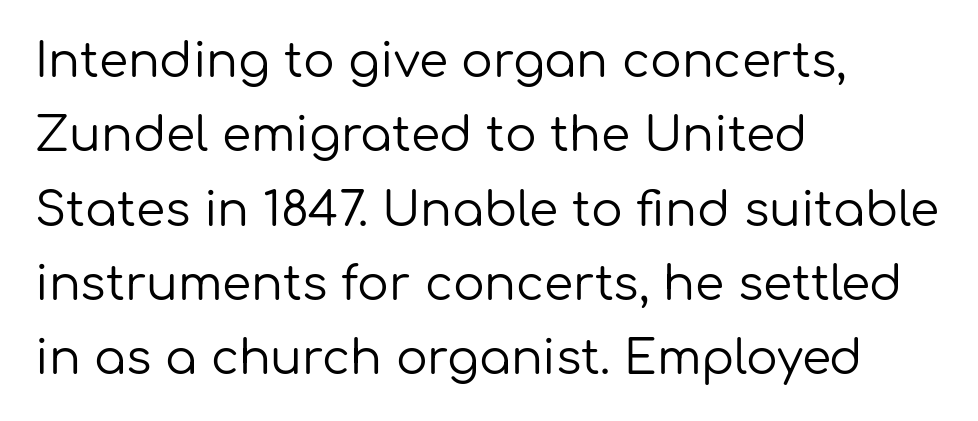
The letters sit at their default tracking, neither squeezed nor spread. The type sits square on the baseline with zero lean. Stems here are at most as thick as an everyday book face. A typesetter would label this face a sans.
